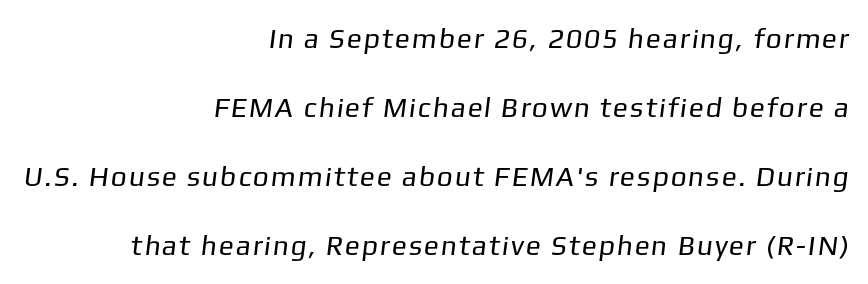
{"serif": "no", "bold": "no", "weight": "regular", "width": "normal", "stroke_contrast": "low", "x_height": "medium", "monospaced": "no", "underline": "no", "align": "right", "line_spacing": "loose", "line_spacing_ratio": 2.47, "glyph_px": 28}
